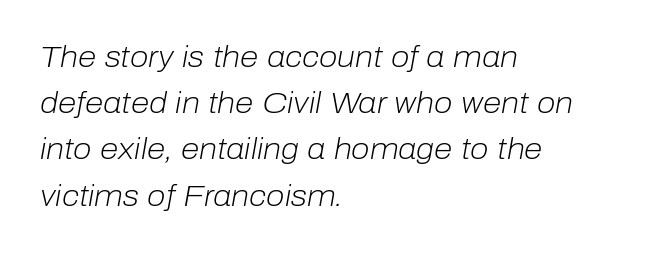
The image shows 30 px light type, italic (leaning right); set left-aligned, normal line spacing (1.54x), normal letter spacing, not underlined; low stroke contrast and a medium x-height.
